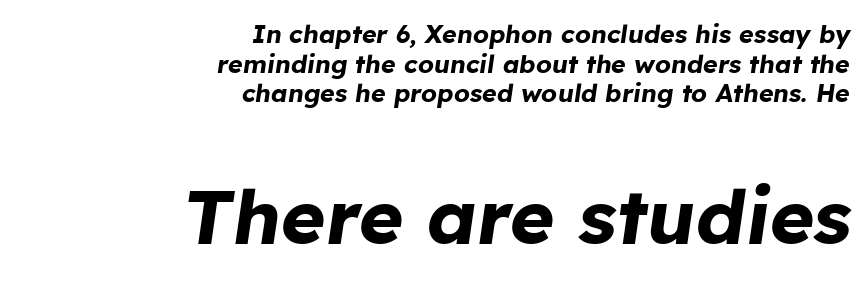
In terms of posture, this sample is oblique. Compared with typical body copy, the letter spacing here is the same. Compared with an ordinary text face, these strokes are far heavier — a full bold. Reading down the block, your eye finds every line finishing at a fixed right position. You get the small type first, then a jump to larger type. Bare-footed words on every line.
